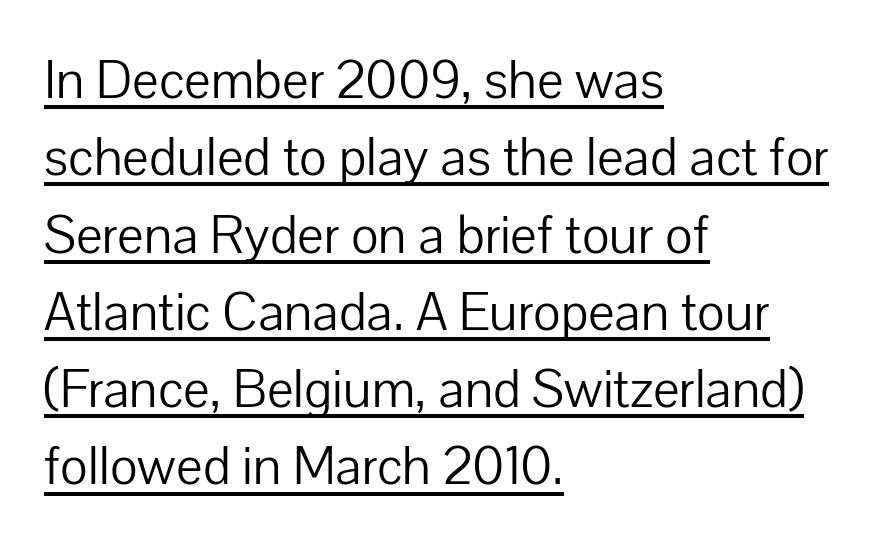
{"serif": "no", "italic": "no", "bold": "no", "weight": "light", "width": "normal", "stroke_contrast": "low", "x_height": "medium", "monospaced": "no", "underline": "yes", "align": "left", "line_spacing": "normal", "line_spacing_ratio": 1.38, "letter_spacing": "normal", "letter_spacing_em": 0.0, "glyph_px": 56}
